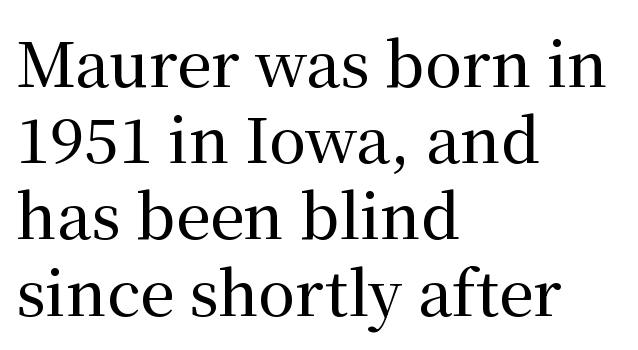
Left-aligned paragraph, ragged on the right. The line-height multiplier appears to be the usual default. No extra tracking has been applied to these lines. What kind of face is this? One with serifs. Nope, not italic — everything's standing straight.
